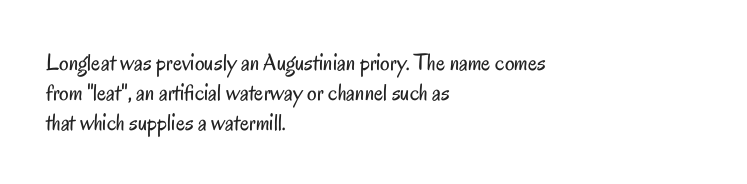
If you drew a line through each stem, it would be perfectly vertical. Tracking value appears to be zero — textbook default spacing. The rag falls on the right side of this text block. The face looks like a standard text weight, possibly lighter. The string is rendered with underlining switched off.
